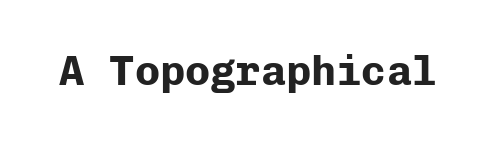
Q: Is the text bold? A: Yes.
Q: Is the text italic (slanted)? A: No, it is upright.
Q: Is the typeface a serif or a sans-serif typeface? A: Sans-serif.
Q: Is the text underlined? A: No.
Q: Is the spacing between letters normal or unusually wide? A: Normal.
Q: Width (condensed, normal, or wide)? A: Normal.
Q: Stroke contrast? A: Low.
Q: x-height? A: Medium.
Q: Monospaced? A: Yes.
